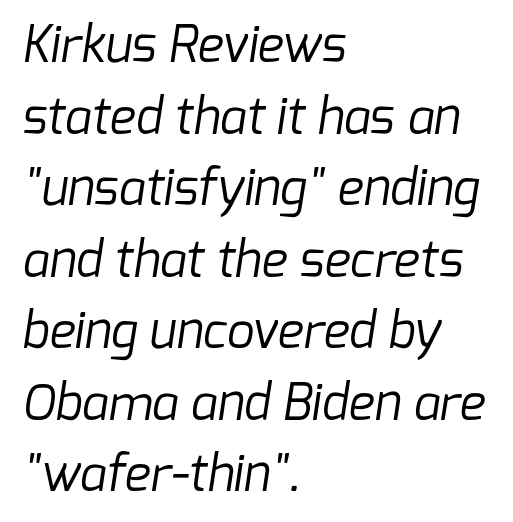
Q: Is the text bold? A: No.
Q: Is the typeface a serif or a sans-serif typeface? A: Sans-serif.
Q: Is the text underlined? A: No.
Q: How is the paragraph aligned? A: Left-aligned.
Q: Is the spacing between letters normal or unusually wide? A: Normal.
Q: Is the spacing between lines tight, normal or loose? A: Normal.
Q: Width (condensed, normal, or wide)? A: Normal.
Q: Stroke contrast? A: Low.
Q: x-height? A: Medium.
Q: Monospaced? A: No.
